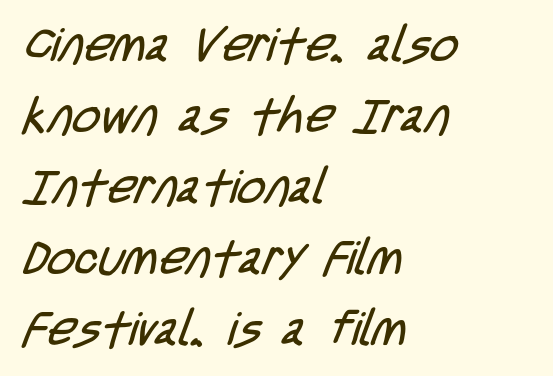
What kind of face is this? One without serifs — a sans. Caption: face not bold, strokes unweighted. Baseline-to-baseline distance is the conventional proportion of letter height. The specimen omits any rule beneath the text block's lines.
